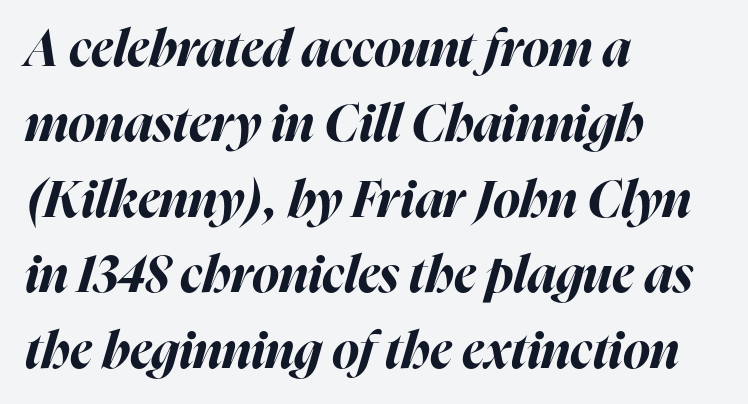
Q: Is the text bold? A: Yes.
Q: Is the text italic (slanted)? A: Yes, it leans right by about 16 degrees.
Q: Is the text underlined? A: No.
Q: How is the paragraph aligned? A: Left-aligned.
Q: Is the spacing between letters normal or unusually wide? A: Normal.
Q: Is the spacing between lines tight, normal or loose? A: Normal.
Q: Width (condensed, normal, or wide)? A: Normal.
Q: Stroke contrast? A: High.
Q: x-height? A: Medium.
Q: Monospaced? A: No.
